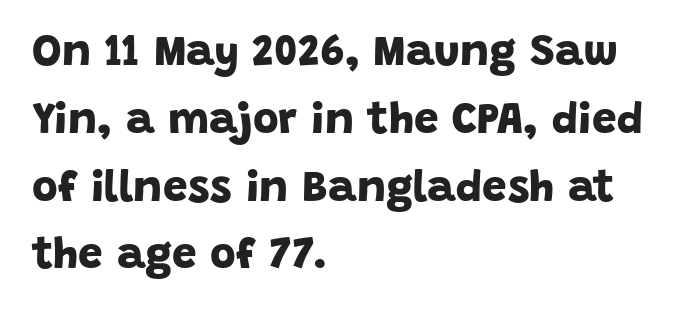
The image shows 44 px bold sans-serif type; set left-aligned, normal line spacing (1.54x), normal letter spacing, not underlined; low stroke contrast and a large x-height.
